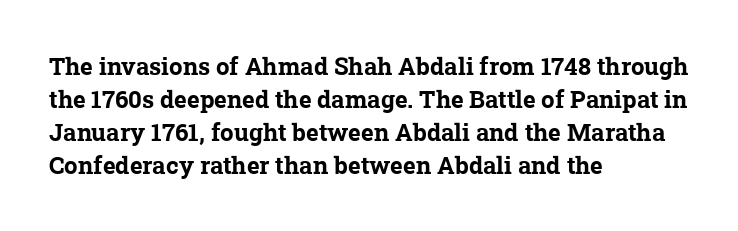
Honestly, the letter spacing is just normal — you wouldn't notice it. Typeset ragged right — the left edge is the straight one. The passage shown is emphatically bold. Lines of text with bare space underneath. The passage shown stacks its lines at a standard gap.
